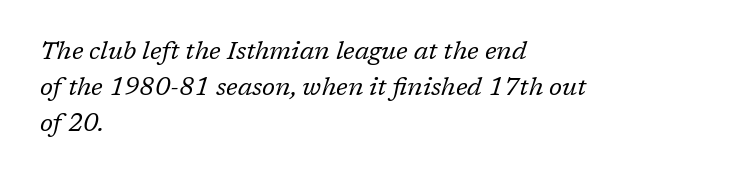
If you drew a line through each stem, it would be angled. Vertically, the passage feels balanced, rows spaced as you'd expect. Observe the ordinary spacing: letters are neighbours, not strangers. The paragraph shown leans on its left margin. The gap between lines stays unmarked. Think standard paragraph weight, or any step lighter than that.
